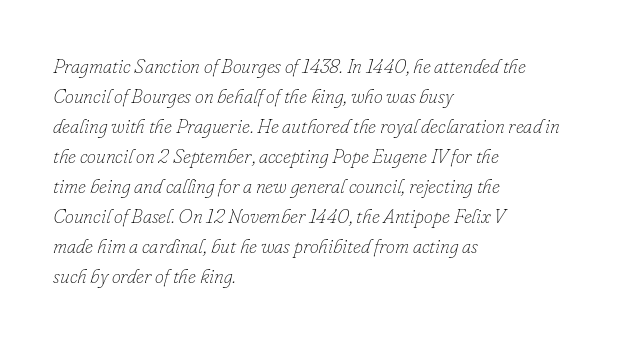
{"italic": "yes", "lean": "right", "slant_degrees": 16, "bold": "no", "underline": "no", "align": "left", "line_spacing": "normal", "line_spacing_ratio": 1.5, "letter_spacing": "normal", "letter_spacing_em": 0.0, "glyph_px": 20}
